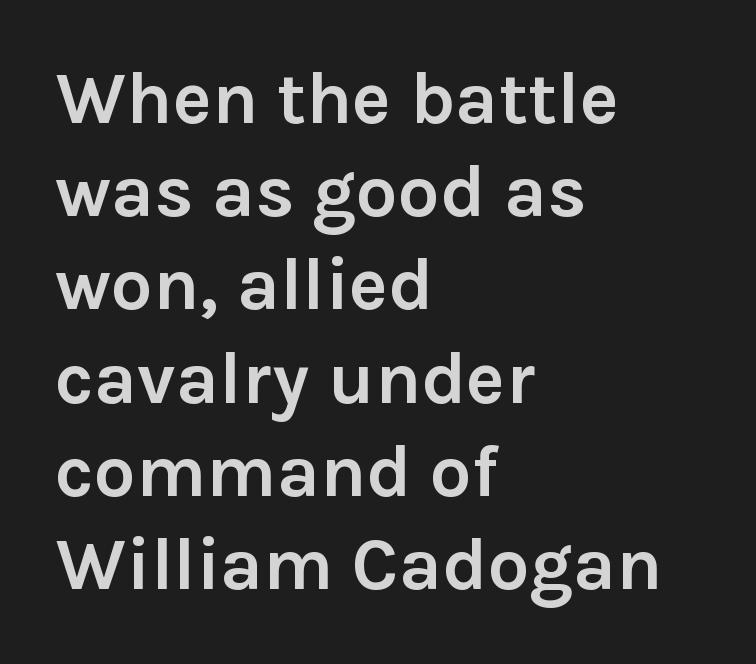
This sample is left-justified, so line endings fall wherever the words run out. Italic: no, the glyphs are upright roman. Every letter is thick-stroked: bold, no question. Check under the words: just untouched page. Baseline-to-baseline distance is the conventional proportion of letter height.
